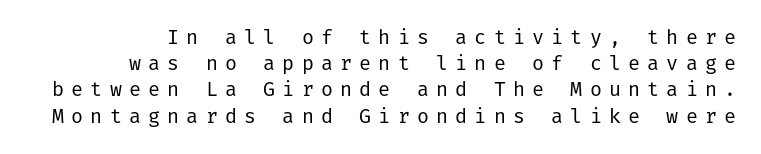
The image shows 20 px text type, upright; set normal line spacing (1.31x), unusually wide letter spacing (+0.36 em), not underlined.
